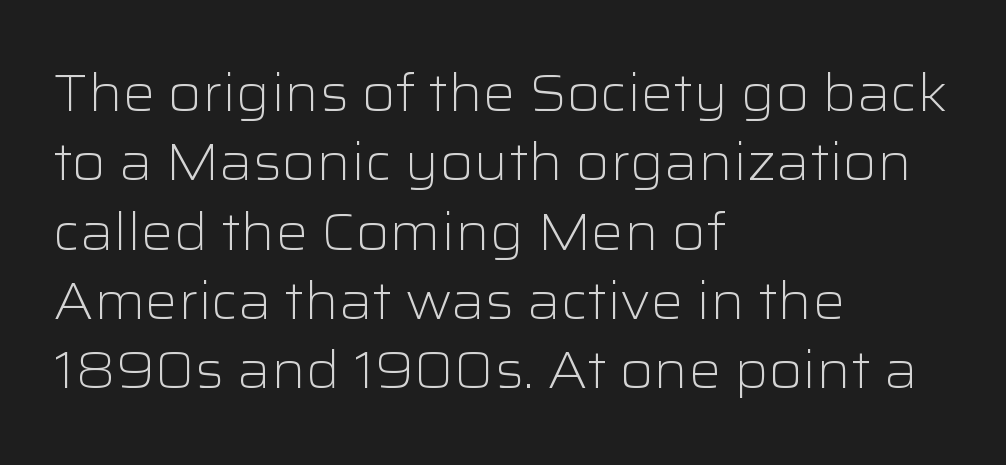
The letters look calm and open, with moderate or lighter stems. Characters follow at the spacing the type designer built in. The vertical gap from one line to the next is medium. Descenders hang freely into open space. These lines are rendered in a variable-pitch font. Leftover space on each line is placed entirely after the last word.
